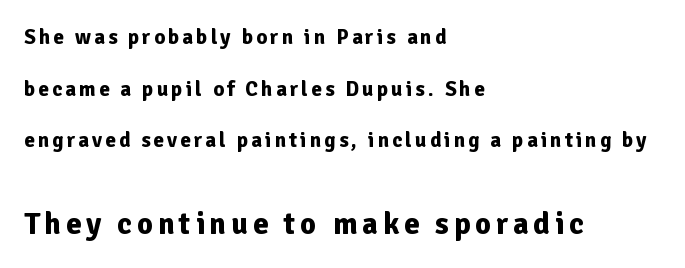
{"serif": "no", "italic": "no", "bold": "yes", "weight": "bold", "width": "normal", "stroke_contrast": "low", "x_height": "medium", "monospaced": "no", "underline": "no", "align": "left", "line_spacing": "loose", "line_spacing_ratio": 2.46, "larger_block": "second", "size_ratio": 1.48, "glyph_px": 31}
